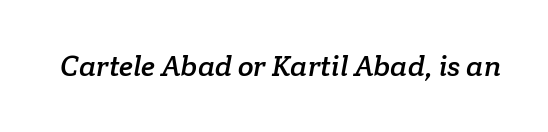
Q: Is the typeface a serif or a sans-serif typeface? A: Serif.
Q: Is the text underlined? A: No.
Q: Is the spacing between letters normal or unusually wide? A: Normal.
Q: Width (condensed, normal, or wide)? A: Normal.
Q: Stroke contrast? A: Low.
Q: x-height? A: Medium.
Q: Monospaced? A: No.
